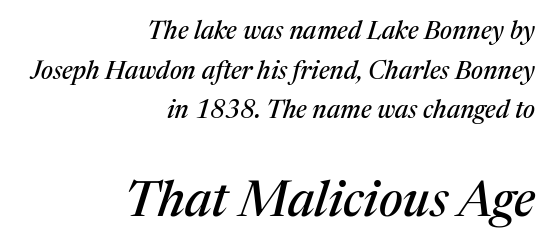
Q: Is the text italic (slanted)? A: Yes, it leans right by about 17 degrees.
Q: Is the typeface a serif or a sans-serif typeface? A: Serif.
Q: Is the text underlined? A: No.
Q: How is the paragraph aligned? A: Right-aligned.
Q: Is the spacing between letters normal or unusually wide? A: Normal.
Q: Is the spacing between lines tight, normal or loose? A: Normal.
Q: Which block of text is set in a larger size, the first (top) or the second (bottom)? A: The second (bottom) one.
Q: Width (condensed, normal, or wide)? A: Normal.
Q: Stroke contrast? A: Medium.
Q: x-height? A: Medium.
Q: Monospaced? A: No.
